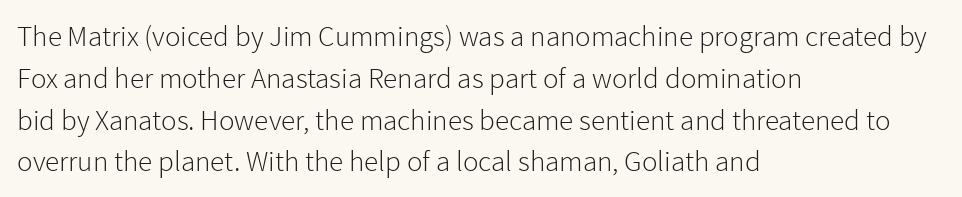
The image shows 29 px light sans-serif type, upright; set left-aligned, normal line spacing (1.44x), normal letter spacing, not underlined; a medium x-height.
